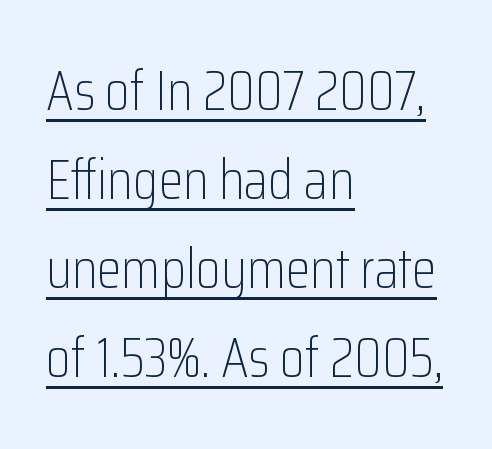
The image shows 56 px light, condensed sans-serif type, upright; set left-aligned, normal line spacing (1.59x), normal letter spacing, underlined; low stroke contrast and a medium x-height.
